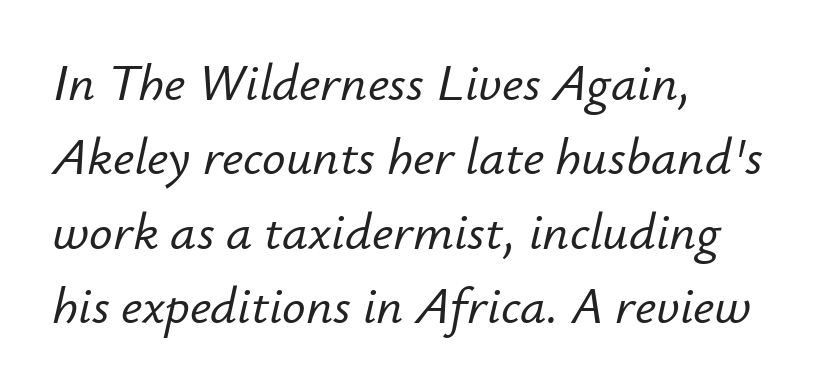
The image shows 52 px text type, italic (leaning right); set left-aligned, normal line spacing (1.43x), normal letter spacing, not underlined; low stroke contrast and a small x-height.
